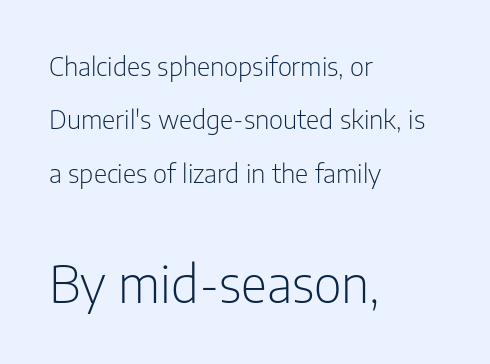
The second block has been scaled up relative to the first. The strokes carry an ordinary text weight at most. Notice how the stems are strictly vertical — no italics here. Do the characters align in a grid? No, the font is proportional. Reading down the column, the eye jumps a long way to each next line.
